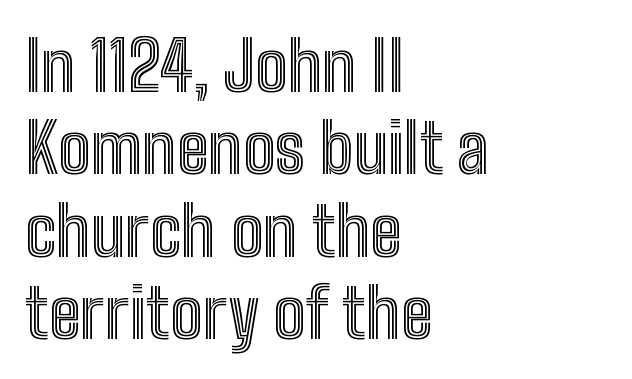
{"italic": "no", "width": "condensed", "x_height": "medium", "monospaced": "no", "underline": "no", "align": "left", "line_spacing_ratio": 1.21, "letter_spacing": "normal", "letter_spacing_em": 0.0, "glyph_px": 68}
